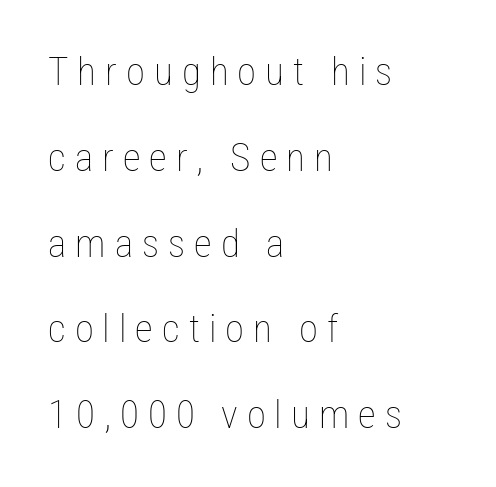
When letters stand straight like this, we call the style roman or upright. Compared with a typical body face, this is equally light or lighter still. Quick note: interline space is abundant. Typeset ragged right — the left edge is the straight one. The tracking reads as deliberately expanded to a designer's eye.
